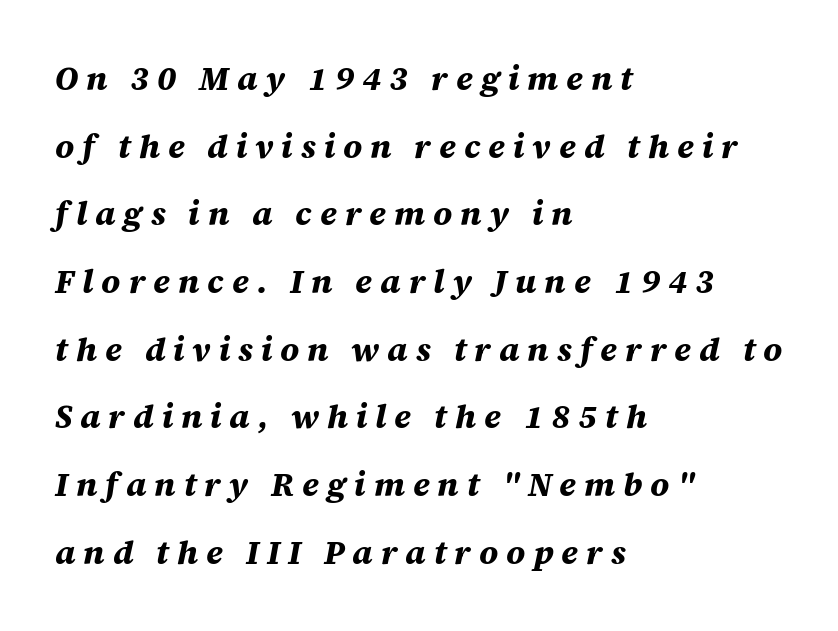
The image shows 33 px bold type, italic (leaning right); set left-aligned, loose line spacing (2.05x), unusually wide letter spacing (+0.24 em), not underlined; medium stroke contrast and a large x-height.
